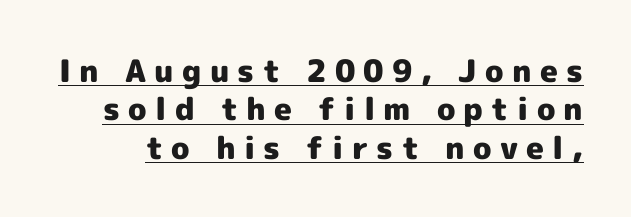
{"serif": "no", "italic": "no", "bold": "yes", "weight": "heavy", "width": "normal", "x_height": "medium", "monospaced": "no", "underline": "yes", "line_spacing_ratio": 1.24, "letter_spacing": "wide", "letter_spacing_em": 0.27, "glyph_px": 31}
